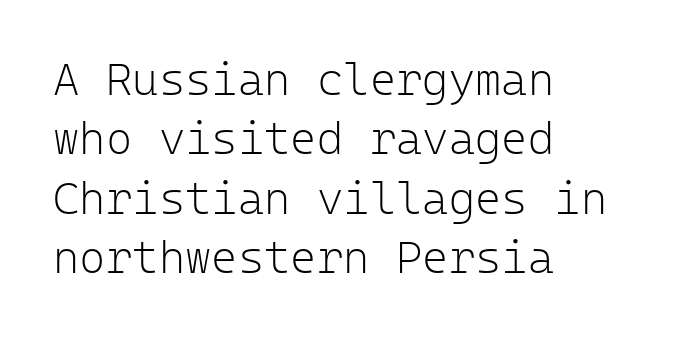
Q: Is the text bold? A: No.
Q: Is the text italic (slanted)? A: No, it is upright.
Q: Is the typeface a serif or a sans-serif typeface? A: Sans-serif.
Q: Is the text underlined? A: No.
Q: How is the paragraph aligned? A: Left-aligned.
Q: Is the spacing between letters normal or unusually wide? A: Normal.
Q: Is the spacing between lines tight, normal or loose? A: Normal.
Q: Width (condensed, normal, or wide)? A: Normal.
Q: Stroke contrast? A: Low.
Q: x-height? A: Medium.
Q: Monospaced? A: Yes.
